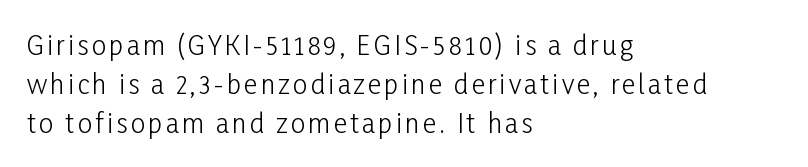
Q: Is the text bold? A: No.
Q: Is the text italic (slanted)? A: No, it is upright.
Q: Is the text underlined? A: No.
Q: How is the paragraph aligned? A: Left-aligned.
Q: Is the spacing between lines tight, normal or loose? A: Normal.
